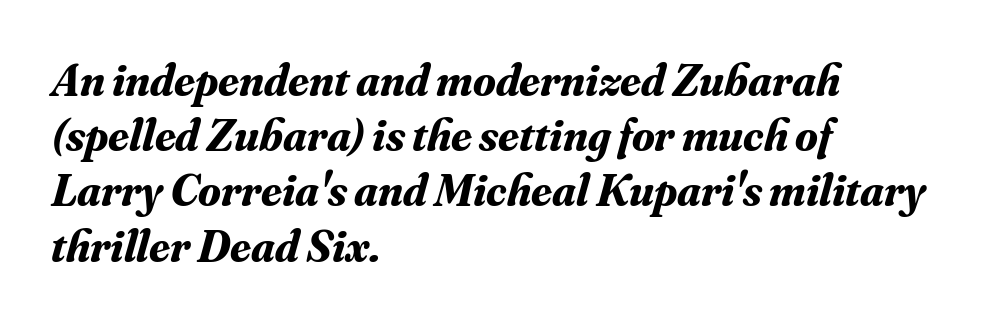
Q: Is the text bold? A: Yes.
Q: Is the text italic (slanted)? A: Yes, it leans right by about 16 degrees.
Q: Is the typeface a serif or a sans-serif typeface? A: Serif.
Q: Is the text underlined? A: No.
Q: How is the paragraph aligned? A: Left-aligned.
Q: Is the spacing between letters normal or unusually wide? A: Normal.
Q: Width (condensed, normal, or wide)? A: Normal.
Q: Stroke contrast? A: Medium.
Q: x-height? A: Small.
Q: Monospaced? A: No.
